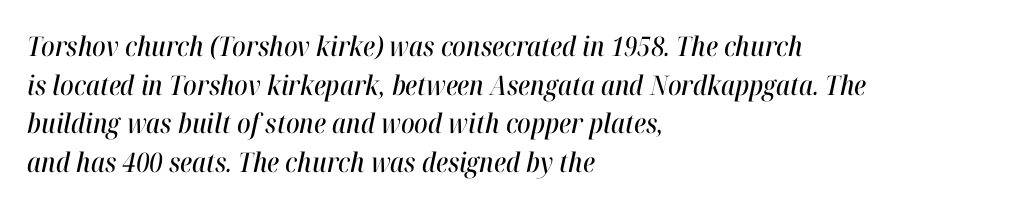
The image shows 27 px text type, italic (leaning right); set left-aligned, normal line spacing (1.43x), normal letter spacing, not underlined.
